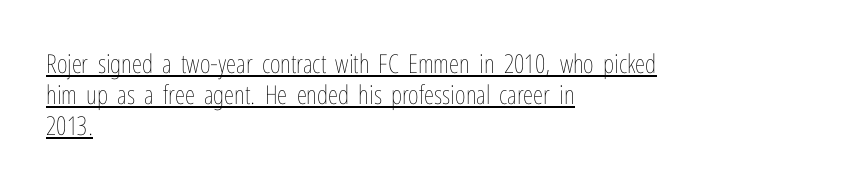
{"italic": "no", "bold": "no", "underline": "yes", "align": "left", "line_spacing_ratio": 1.2, "letter_spacing": "normal", "letter_spacing_em": 0.0, "glyph_px": 26}
